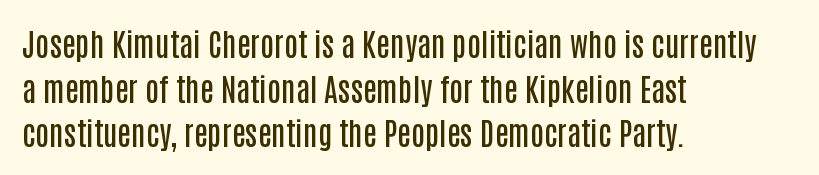
The image shows 31 px semibold, condensed sans-serif type, upright; set left-aligned, normal line spacing (1.44x), normal letter spacing, not underlined; low stroke contrast and a large x-height.
